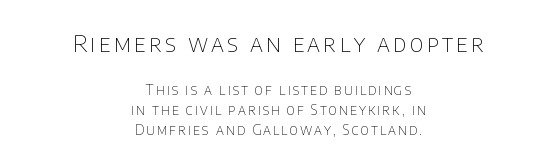
The image shows 23 px text type, upright; set centered, normal line spacing (1.45x), not underlined; the first (top) block is 1.64x larger.
